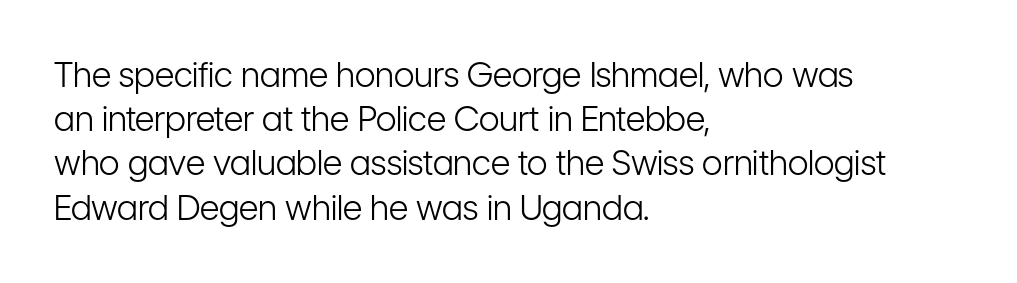
The image shows 34 px light, condensed sans-serif type, upright; set left-aligned, normal line spacing (1.3x), normal letter spacing, not underlined; low stroke contrast and a medium x-height.
